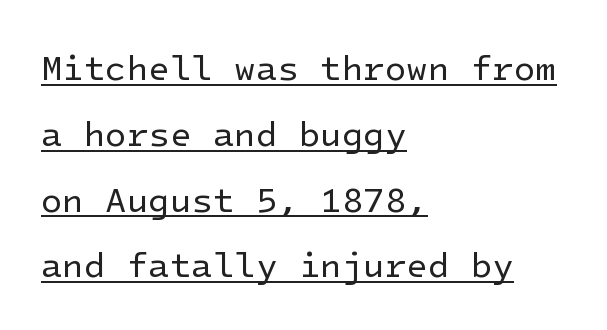
{"serif": "no", "italic": "no", "bold": "no", "weight": "regular", "width": "normal", "stroke_contrast": "low", "x_height": "medium", "underline": "yes", "align": "left", "line_spacing_ratio": 1.88, "letter_spacing": "normal", "letter_spacing_em": 0.0, "glyph_px": 35}
